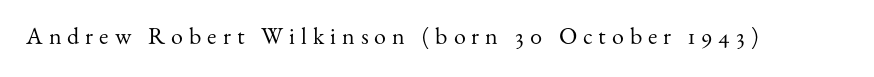
Q: Is the text bold? A: No.
Q: Is the text italic (slanted)? A: No, it is upright.
Q: Is the text underlined? A: No.
Q: Is the spacing between letters normal or unusually wide? A: Unusually wide.
